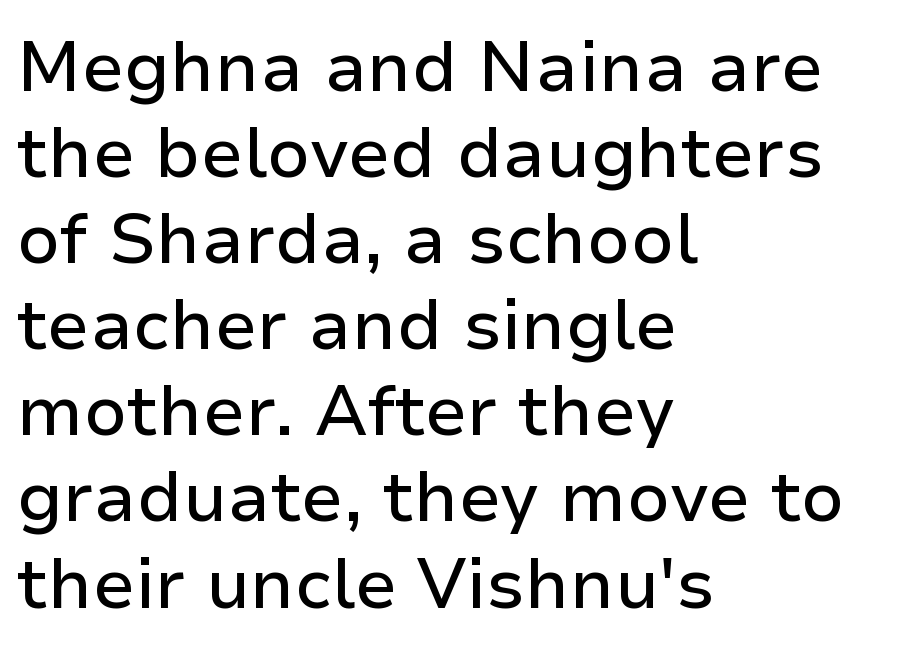
{"serif": "no", "italic": "no", "width": "normal", "stroke_contrast": "low", "x_height": "medium", "monospaced": "no", "underline": "no", "align": "left", "line_spacing_ratio": 1.23, "letter_spacing": "normal", "letter_spacing_em": 0.0, "glyph_px": 70}
